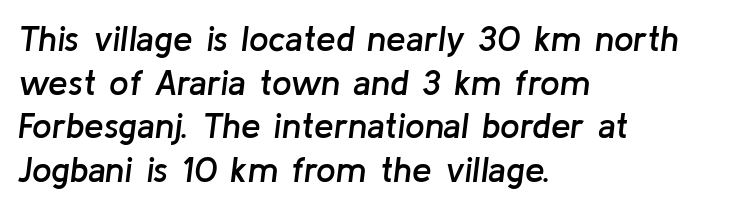
Q: Is the text bold? A: Semi-bold.
Q: Is the text italic (slanted)? A: Yes, it leans right by about 8 degrees.
Q: Is the text underlined? A: No.
Q: How is the paragraph aligned? A: Left-aligned.
Q: Is the spacing between letters normal or unusually wide? A: Normal.
Q: Is the spacing between lines tight, normal or loose? A: Normal.
Q: Width (condensed, normal, or wide)? A: Normal.
Q: Stroke contrast? A: Low.
Q: x-height? A: Medium.
Q: Monospaced? A: No.
